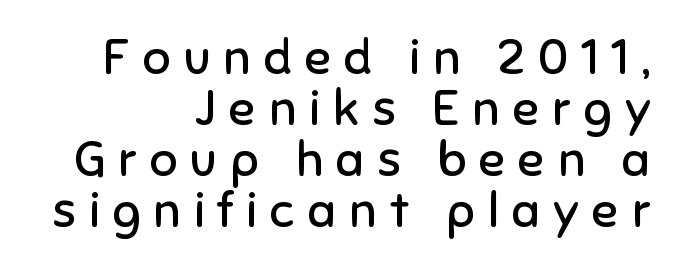
{"serif": "no", "italic": "no", "bold": "no", "weight": "regular", "width": "normal", "stroke_contrast": "low", "x_height": "medium", "monospaced": "no", "underline": "no", "align": "right", "line_spacing": "tight", "line_spacing_ratio": 1.04, "letter_spacing": "wide", "letter_spacing_em": 0.27, "glyph_px": 49}
